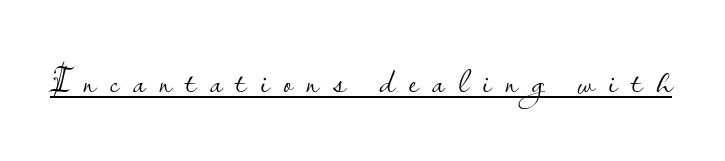
Compared with undecorated copy, this sample adds a rule below the words. Weight: regular or lighter. This sample uses expanded letter spacing, leaving extra air between glyphs. Each letter keeps its own natural width here, so spacing adapts to shape. A sans-serif font was chosen for this passage.
